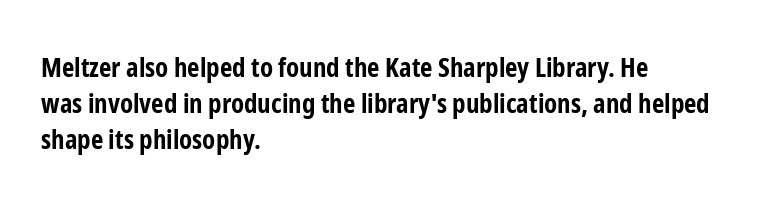
The image shows 27 px bold type, upright; set left-aligned, normal line spacing (1.33x), normal letter spacing, not underlined.
